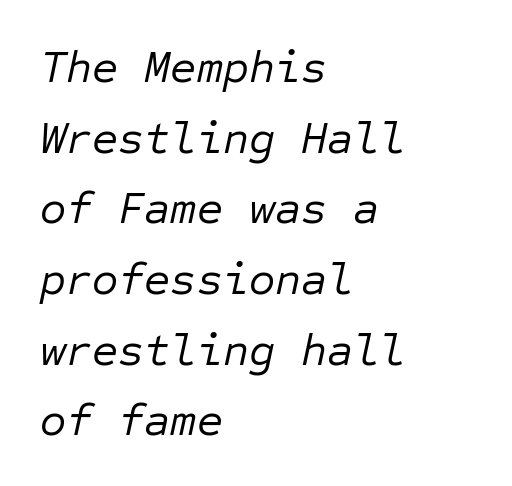
The image shows 45 px regular-weight type, italic (leaning right), monospaced; set left-aligned, normal line spacing (1.57x), normal letter spacing, not underlined; low stroke contrast and a medium x-height.
